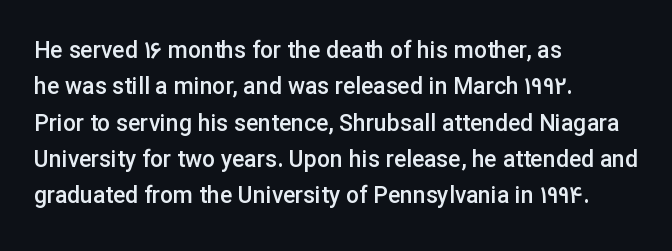
The paragraph shown leans on its left margin. Baseline-to-baseline distance is the conventional proportion of letter height. Check under the words: just untouched page. How are the letters spaced? Ordinarily, with no added tracking.
